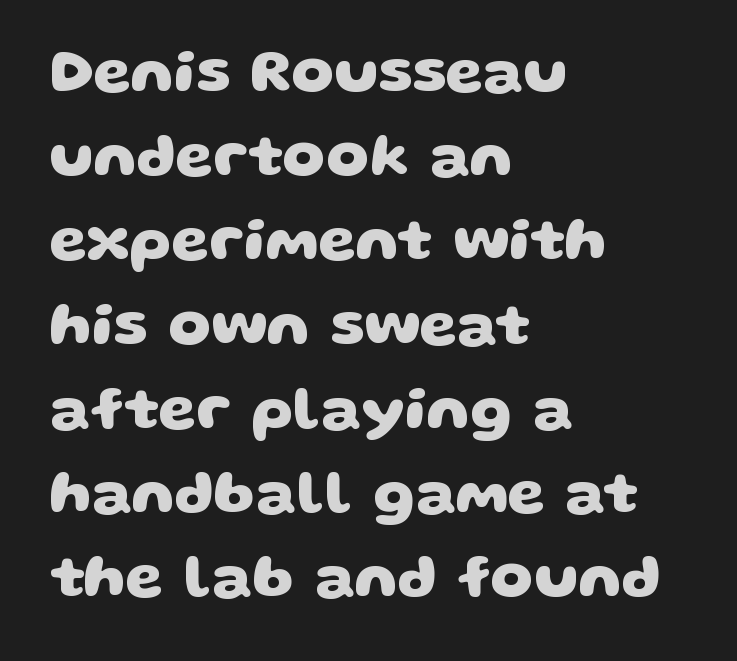
{"serif": "no", "bold": "yes", "weight": "heavy", "width": "wide", "stroke_contrast": "low", "x_height": "large", "monospaced": "no", "underline": "no", "align": "left", "line_spacing": "normal", "line_spacing_ratio": 1.38, "letter_spacing": "normal", "letter_spacing_em": 0.0, "glyph_px": 61}
